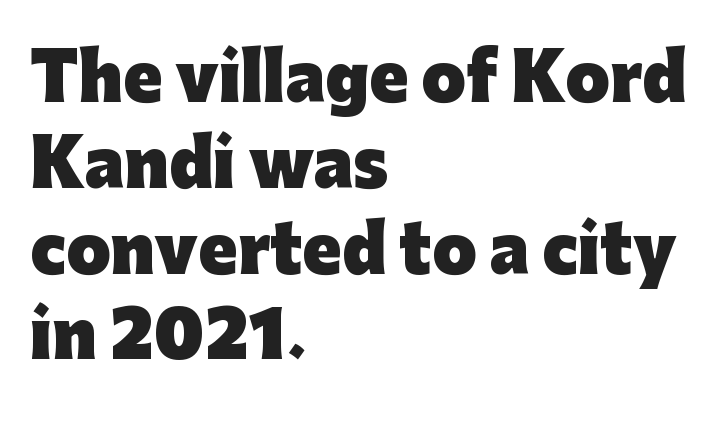
{"serif": "no", "italic": "no", "bold": "yes", "weight": "heavy", "width": "normal", "stroke_contrast": "low", "x_height": "medium", "monospaced": "no", "underline": "no", "align": "left", "line_spacing": "normal", "line_spacing_ratio": 1.34, "letter_spacing": "normal", "letter_spacing_em": 0.0, "glyph_px": 64}
